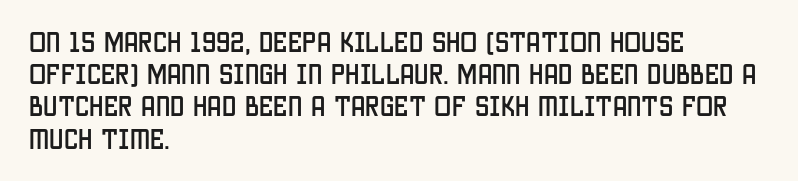
The image shows 23 px text type, upright; set left-aligned, normal line spacing (1.4x), normal letter spacing, not underlined.
